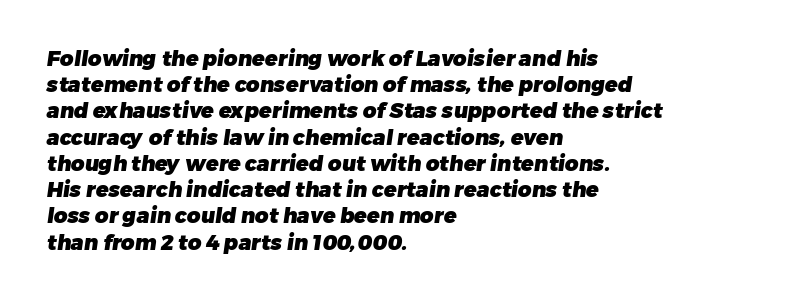
Q: Is the text bold? A: Yes.
Q: Is the text underlined? A: No.
Q: How is the paragraph aligned? A: Left-aligned.
Q: Is the spacing between letters normal or unusually wide? A: Normal.
Q: Is the spacing between lines tight, normal or loose? A: Normal.
